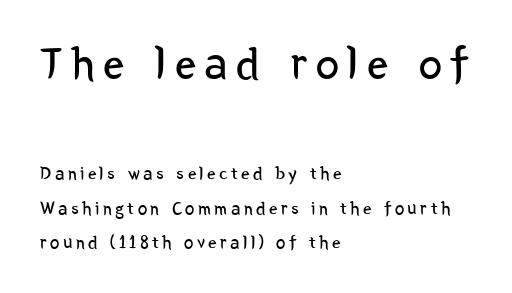
The designer gave the opening block more size than the closing block. Bold? No — there's no thickening of the strokes. A classic flush-left, rag-right setting is used for this passage. Italic: no, the glyphs are upright roman. Here the designer chose a conventional face with non-uniform glyph widths. The area under the type is left untouched.
